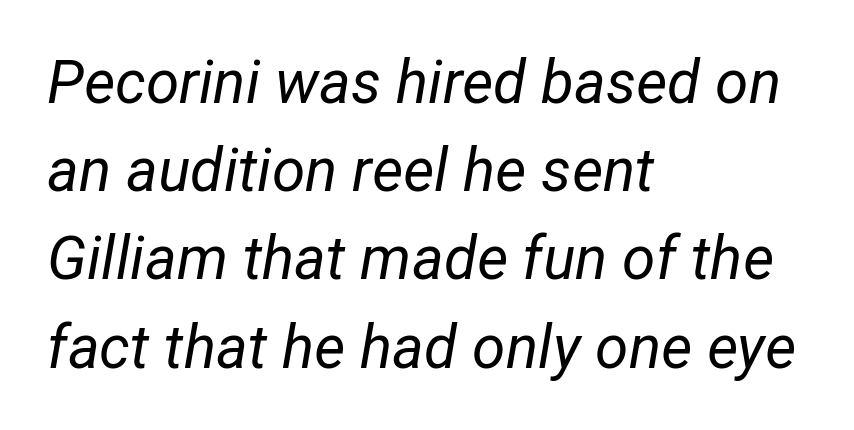
The strip under each line holds only bare page. Notice how the passage keeps a crisp vertical edge on the left only. The specimen reads as italic at a glance. Does extra space separate the letters? No, they use regular spacing.
